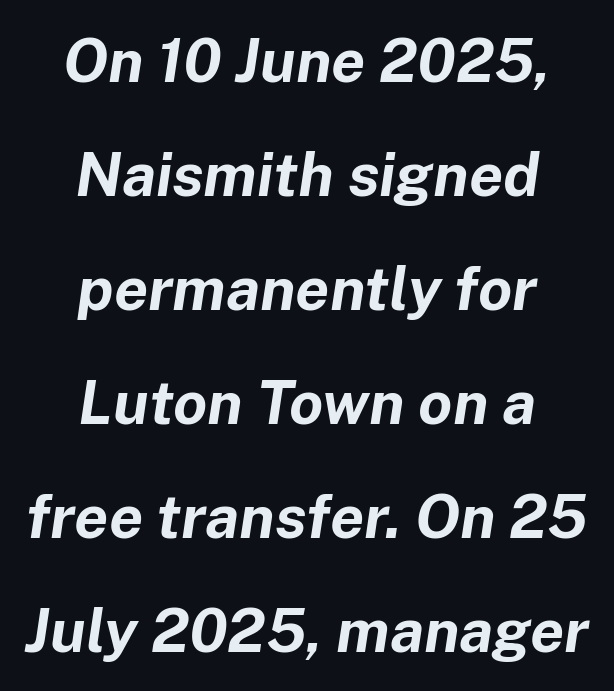
Notice how the stems are inclined rather than vertical — that's the hallmark of italics. Does the weight exceed regular? Yes, all the way to bold. The face used here is rendered with its standard letterfit. Any mark beneath the type? The region is blank.
